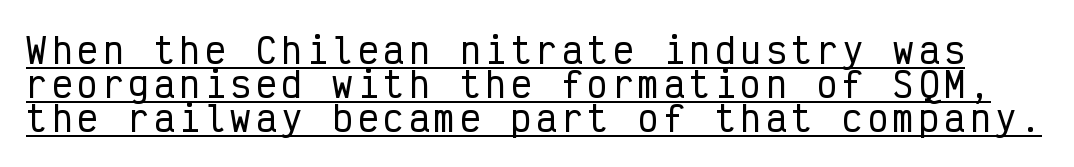
A typographer would call this underscored text. The lettering holds an erect, upright posture throughout. In terms of leading, this rendering errs on the cramped side. Every character here occupies the same horizontal width, giving the sample a typewriter-like rhythm.
